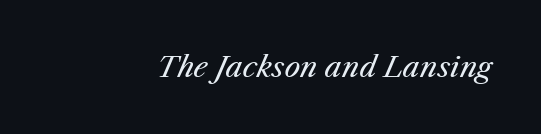
Q: Is the text bold? A: No.
Q: Is the text italic (slanted)? A: Yes, it leans right by about 25 degrees.
Q: Is the text underlined? A: No.
Q: Is the spacing between letters normal or unusually wide? A: Normal.
Q: Width (condensed, normal, or wide)? A: Normal.
Q: Stroke contrast? A: Medium.
Q: x-height? A: Medium.
Q: Monospaced? A: No.
